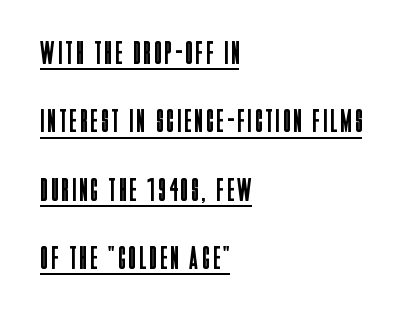
Q: Is the text bold? A: No.
Q: Is the text italic (slanted)? A: No, it is upright.
Q: Is the typeface a serif or a sans-serif typeface? A: Sans-serif.
Q: Is the text underlined? A: Yes.
Q: How is the paragraph aligned? A: Left-aligned.
Q: Is the spacing between lines tight, normal or loose? A: Loose.
Q: Width (condensed, normal, or wide)? A: Condensed.
Q: Stroke contrast? A: Low.
Q: x-height? A: Large.
Q: Monospaced? A: No.
